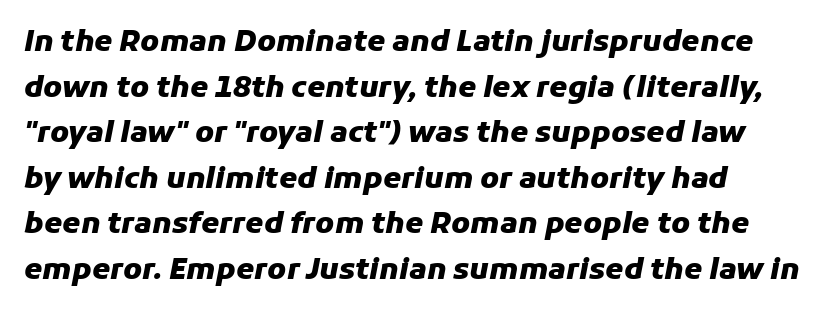
{"italic": "yes", "lean": "right", "slant_degrees": 11, "bold": "yes", "weight": "heavy", "width": "normal", "stroke_contrast": "low", "x_height": "medium", "monospaced": "no", "underline": "no", "line_spacing": "normal", "line_spacing_ratio": 1.57, "letter_spacing": "normal", "letter_spacing_em": 0.0, "glyph_px": 29}
